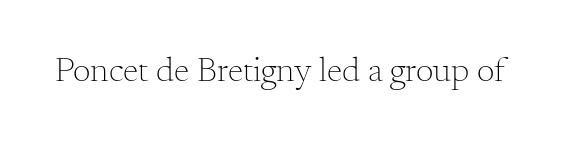
The image shows 35 px light serif type, upright; set normal letter spacing, not underlined; medium stroke contrast and a small x-height.
